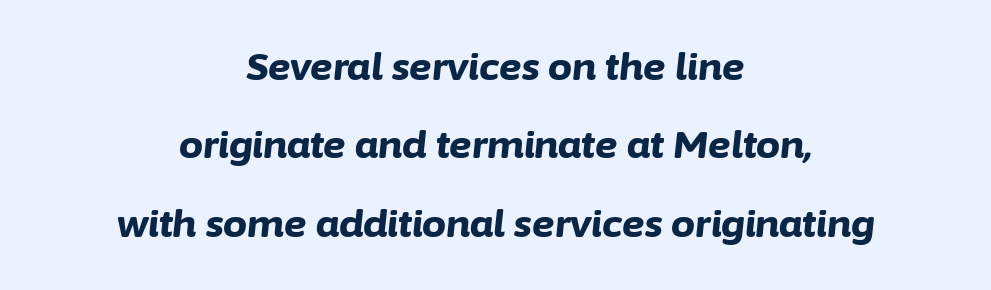
{"italic": "yes", "lean": "right", "slant_degrees": 6, "bold": "yes", "weight": "bold", "width": "normal", "stroke_contrast": "low", "x_height": "medium", "monospaced": "no", "underline": "no", "align": "center", "line_spacing": "loose", "line_spacing_ratio": 2.06, "letter_spacing": "normal", "letter_spacing_em": 0.0, "glyph_px": 38}
